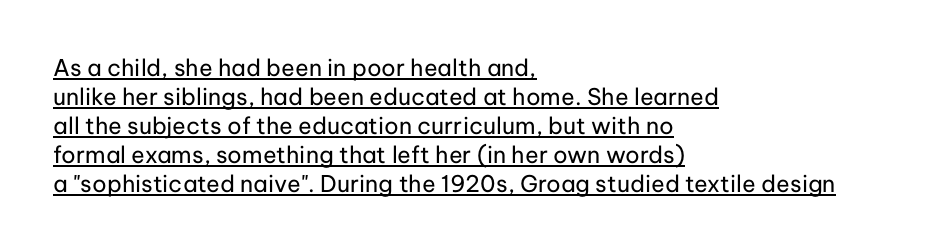
A roman cut, with each character standing at attention. The gaps between neighbouring characters are ordinary and unremarkable. These lines sit exactly where default settings would place them. Is the block centered? No — it sits flush against the left margin. Is the stroke heavy? The answer is a plain regular-or-lighter. A rule runs beneath these lines of type.
